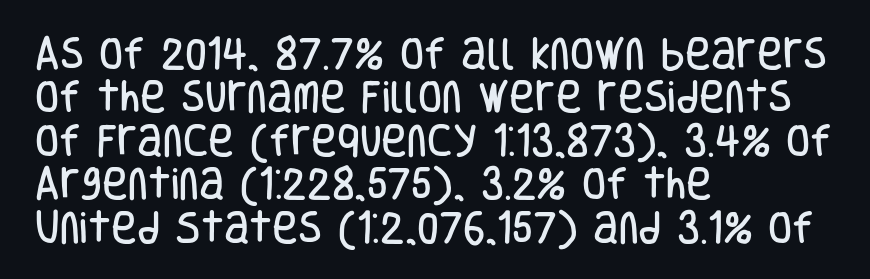
The characters display no serif detailing; their extremities are plain. The letters advance in unequal steps, a hallmark of proportional type. Short note: letters normally spaced. No word sits above an underline. Every stem runs plumb, perpendicular to the baseline. A classic flush-left, rag-right setting is used for this passage.
